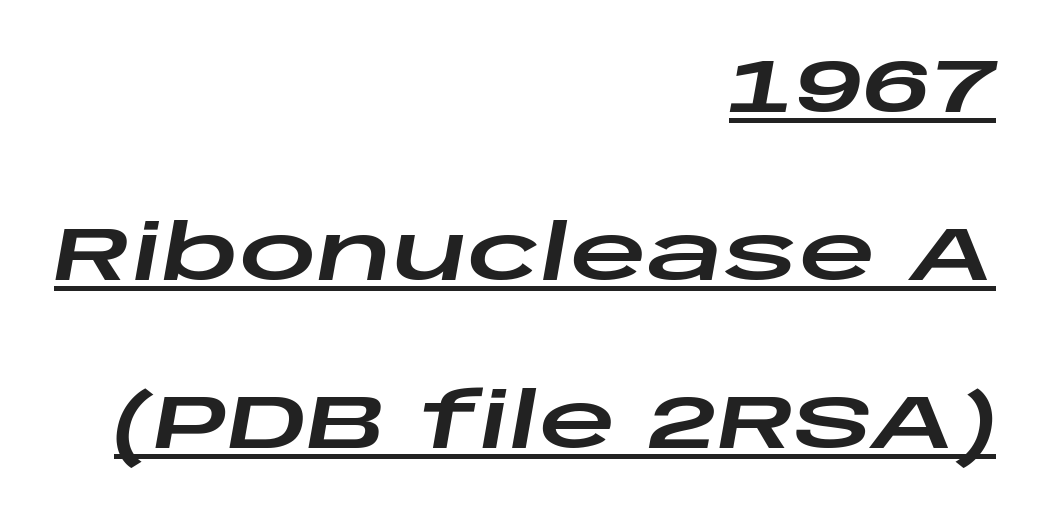
The image shows 76 px wide type, italic (leaning right); set right-aligned, loose line spacing (2.21x), normal letter spacing, underlined; low stroke contrast and a large x-height.
